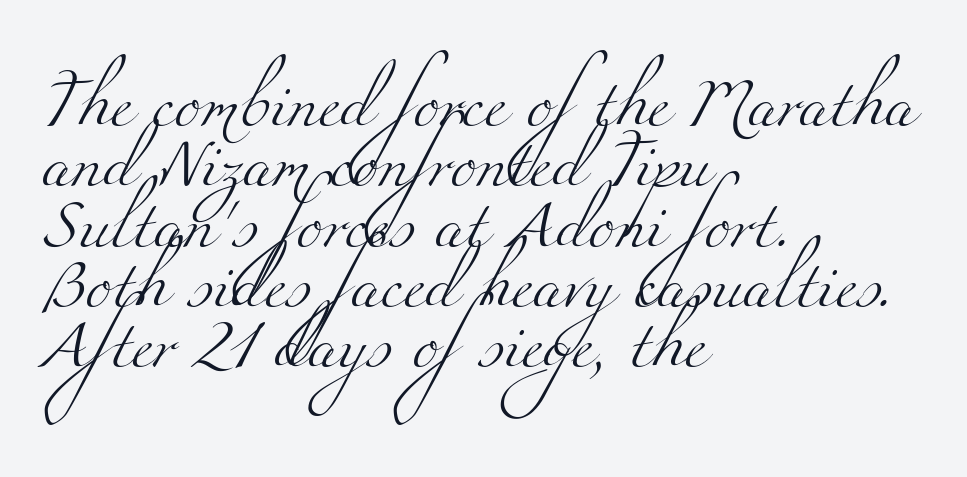
Look at the tracking — it's just the regular setting, nothing added. Does the copy run flush right? No — it runs flush left. Character widths vary here, with narrow letters taking less room than wide ones. The font sits on the lighter half of the weight spectrum, regular included. Rule under the text: the space is simply empty.
